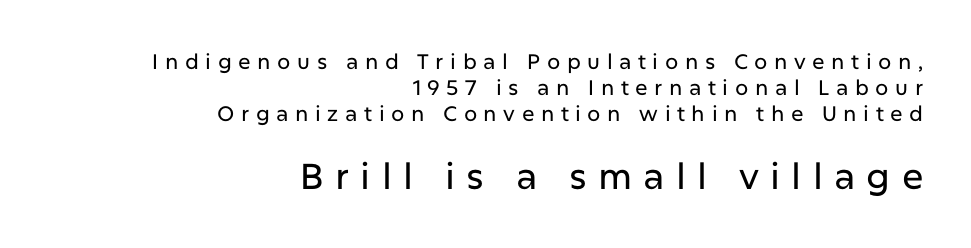
{"serif": "no", "italic": "no", "width": "normal", "stroke_contrast": "low", "x_height": "medium", "monospaced": "no", "underline": "no", "align": "right", "line_spacing_ratio": 1.23, "letter_spacing": "wide", "letter_spacing_em": 0.31, "larger_block": "second", "size_ratio": 1.71, "glyph_px": 36}
